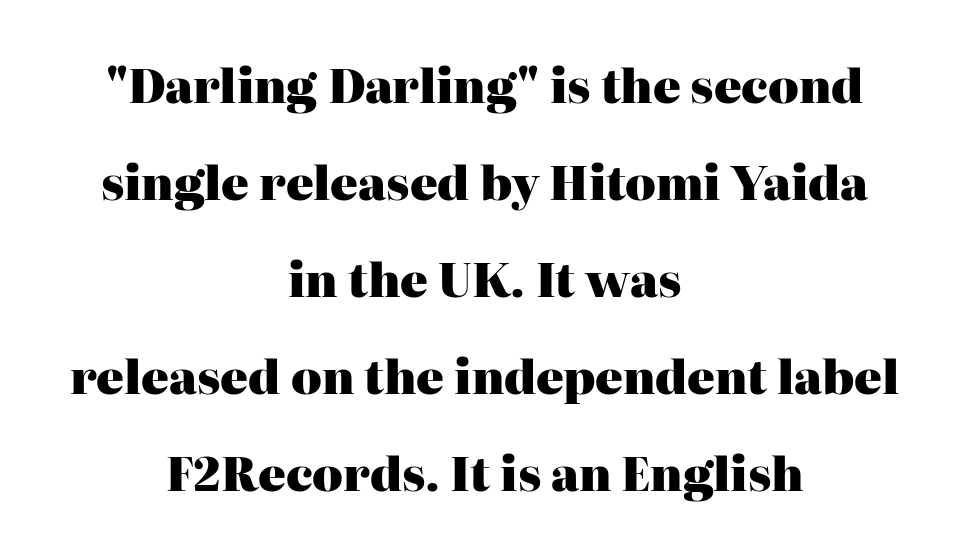
{"serif": "yes", "italic": "no", "bold": "yes", "weight": "heavy", "width": "normal", "stroke_contrast": "high", "x_height": "medium", "monospaced": "no", "underline": "no", "align": "center", "line_spacing": "loose", "line_spacing_ratio": 2.11, "letter_spacing": "normal", "letter_spacing_em": 0.0, "glyph_px": 46}
